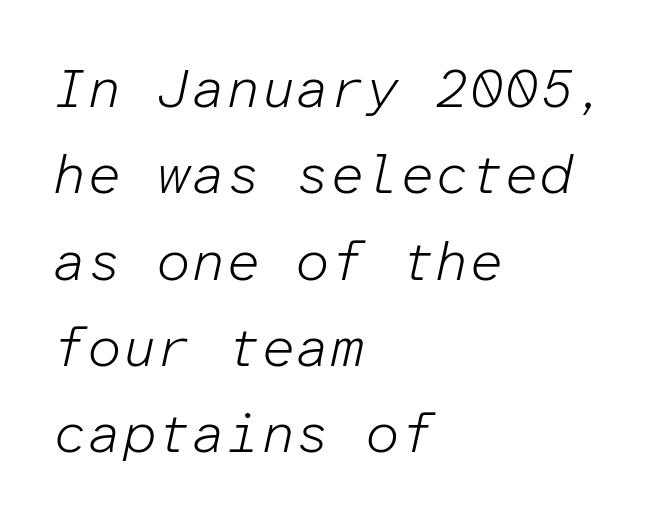
{"italic": "yes", "lean": "right", "slant_degrees": 12, "bold": "no", "weight": "light", "width": "normal", "stroke_contrast": "low", "x_height": "medium", "monospaced": "yes", "underline": "no", "align": "left", "line_spacing": "normal", "line_spacing_ratio": 1.57, "letter_spacing": "normal", "letter_spacing_em": 0.0, "glyph_px": 55}
